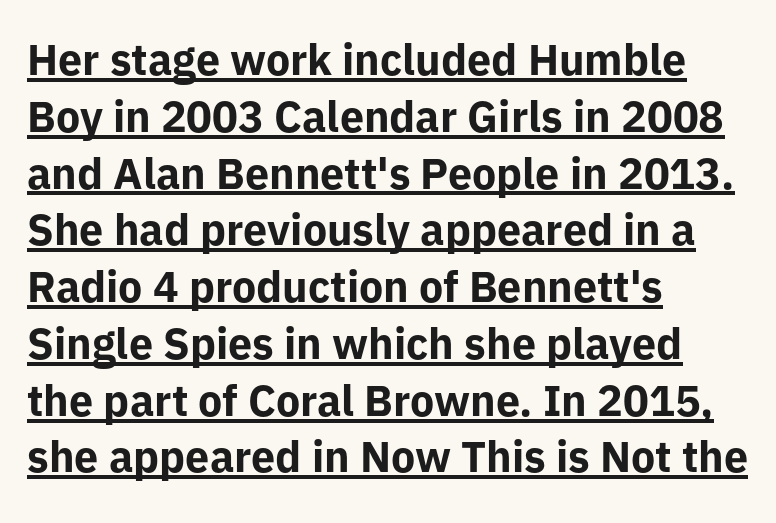
Underline: present. The rendering uses natural spacing where letterforms have individual widths. Each letter's strokes conclude bluntly, with no projecting serifs. Upright lettering throughout. The glyphs have the mass of a bold cut. Regular leading.
